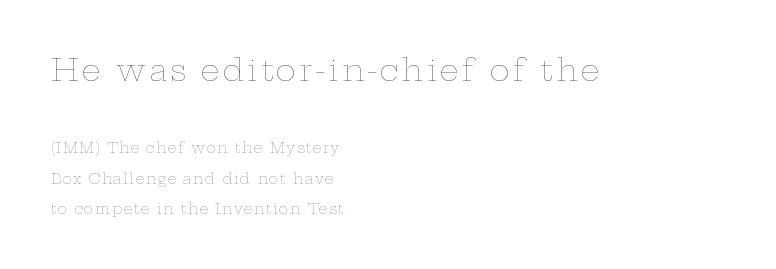
The image shows 30 px thin, wide type, upright; set left-aligned, loose line spacing (2.15x), not underlined; the first (top) block is 2.14x larger; low stroke contrast and a medium x-height.
